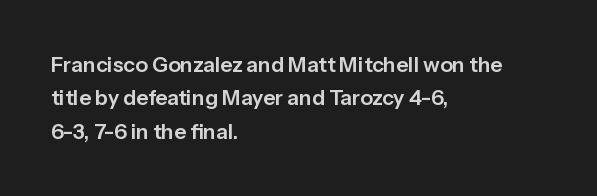
The image shows 21 px text type, upright; set left-aligned, normal line spacing (1.59x), normal letter spacing, not underlined.
